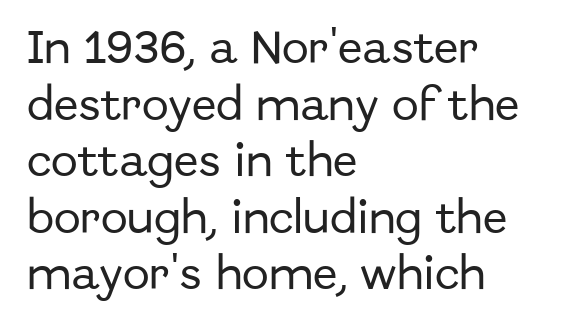
Note the varied advance widths — an 'i' is clearly narrower than an 'm'. The foot of each line stays bare and open. Check where the strokes stop: nothing finishes them off — pure sans. The lettering stays uniformly vertical, giving the passage a roman look. Spacing between characters is what you'd get straight out of the box. Leading matches the norm, producing a regular column.
